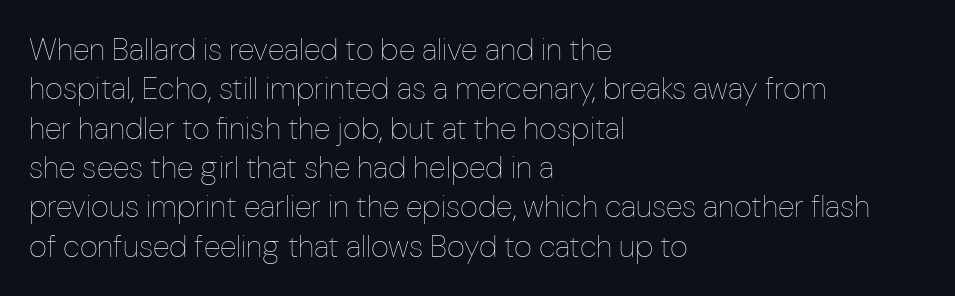
{"italic": "no", "bold": "no", "weight": "thin", "width": "condensed", "stroke_contrast": "low", "x_height": "medium", "monospaced": "no", "underline": "no", "align": "left", "line_spacing": "normal", "line_spacing_ratio": 1.27, "letter_spacing": "normal", "letter_spacing_em": 0.0, "glyph_px": 31}
